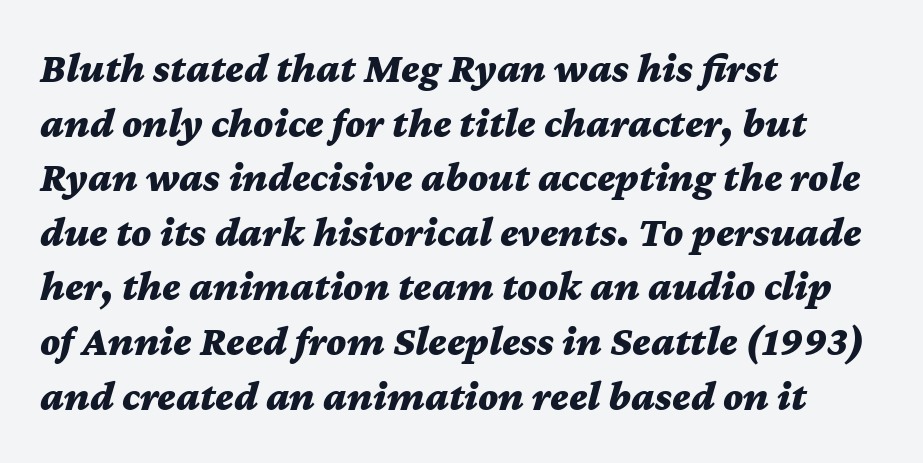
Q: Is the text bold? A: Yes.
Q: Is the text italic (slanted)? A: Yes, it leans right by about 12 degrees.
Q: Is the text underlined? A: No.
Q: How is the paragraph aligned? A: Left-aligned.
Q: Is the spacing between letters normal or unusually wide? A: Normal.
Q: Is the spacing between lines tight, normal or loose? A: Normal.
Q: Width (condensed, normal, or wide)? A: Wide.
Q: Stroke contrast? A: Medium.
Q: x-height? A: Medium.
Q: Monospaced? A: No.
